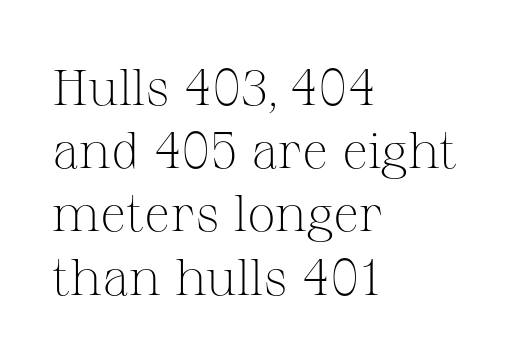
Q: Is the text bold? A: No.
Q: Is the text italic (slanted)? A: No, it is upright.
Q: Is the typeface a serif or a sans-serif typeface? A: Serif.
Q: Is the text underlined? A: No.
Q: How is the paragraph aligned? A: Left-aligned.
Q: Is the spacing between letters normal or unusually wide? A: Normal.
Q: Width (condensed, normal, or wide)? A: Normal.
Q: Stroke contrast? A: Medium.
Q: x-height? A: Medium.
Q: Monospaced? A: No.
